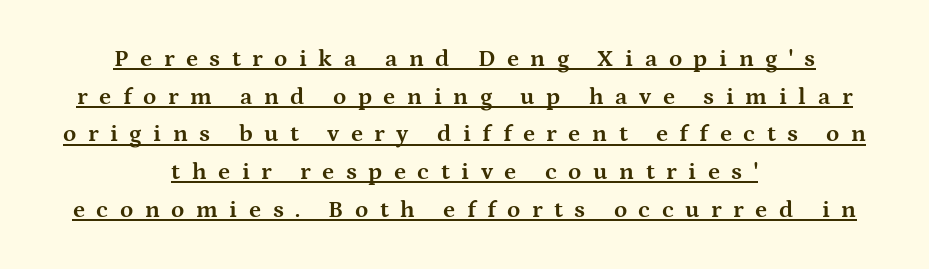
A typesetter would call this heavily tracked-out type. Regarding leading, the lines here are spaced in the standard way. No italicization has been applied; the sample stays upright. Compared with undecorated copy, this sample adds a rule below the words.
